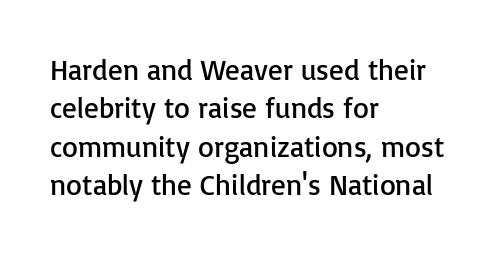
The image shows 29 px regular-weight sans-serif type, upright; set left-aligned, normal line spacing (1.32x), normal letter spacing, not underlined; low stroke contrast and a medium x-height.
